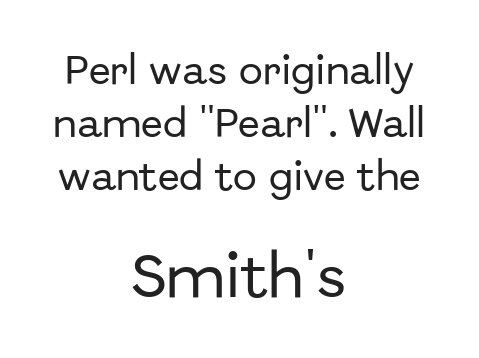
Q: Is the text italic (slanted)? A: No, it is upright.
Q: Is the typeface a serif or a sans-serif typeface? A: Sans-serif.
Q: Is the text underlined? A: No.
Q: How is the paragraph aligned? A: Centered.
Q: Is the spacing between letters normal or unusually wide? A: Normal.
Q: Is the spacing between lines tight, normal or loose? A: Normal.
Q: Which block of text is set in a larger size, the first (top) or the second (bottom)? A: The second (bottom) one.
Q: Width (condensed, normal, or wide)? A: Normal.
Q: Stroke contrast? A: Low.
Q: x-height? A: Medium.
Q: Monospaced? A: No.
